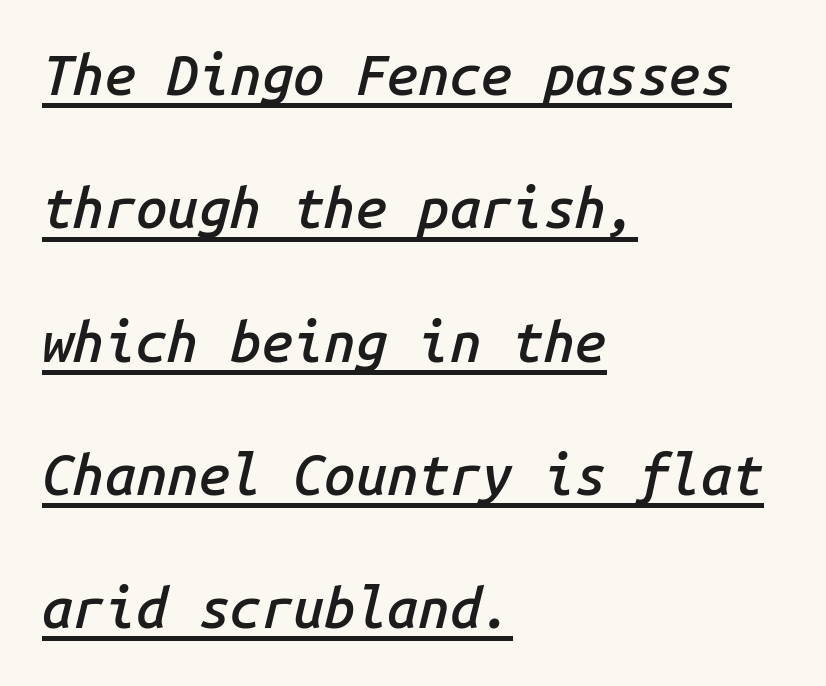
Q: Is the text bold? A: Semi-bold.
Q: Is the text italic (slanted)? A: Yes, it leans right by about 14 degrees.
Q: Is the text underlined? A: Yes.
Q: How is the paragraph aligned? A: Left-aligned.
Q: Is the spacing between letters normal or unusually wide? A: Normal.
Q: Is the spacing between lines tight, normal or loose? A: Loose.
Q: Width (condensed, normal, or wide)? A: Normal.
Q: Stroke contrast? A: Low.
Q: x-height? A: Medium.
Q: Monospaced? A: Yes.
